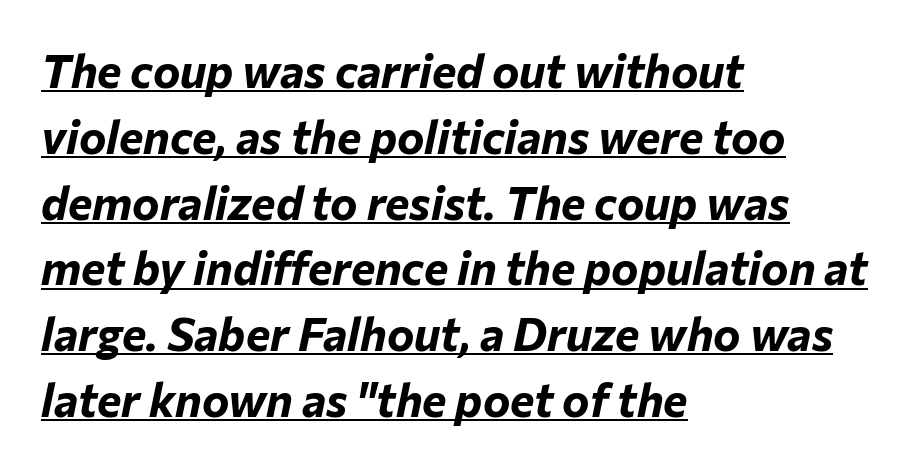
{"italic": "yes", "lean": "right", "slant_degrees": 12, "bold": "yes", "weight": "bold", "width": "normal", "stroke_contrast": "low", "x_height": "medium", "monospaced": "no", "underline": "yes", "align": "left", "line_spacing": "normal", "line_spacing_ratio": 1.43, "letter_spacing": "normal", "letter_spacing_em": 0.0, "glyph_px": 46}
